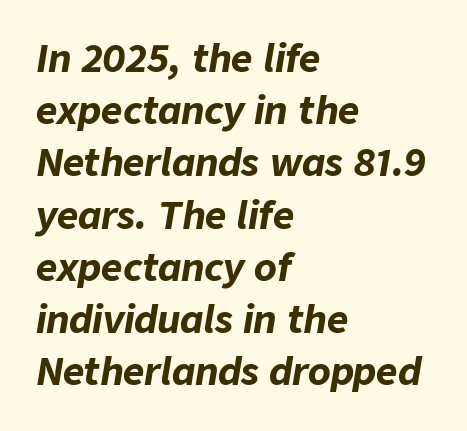
In terms of leading, this rendering sits right in the middle. The face used here has the dense, thick strokes of a bold. This sample uses plain, unmodified letter spacing. The compositor pushed each line to the left boundary. These lines were composed using italics.
